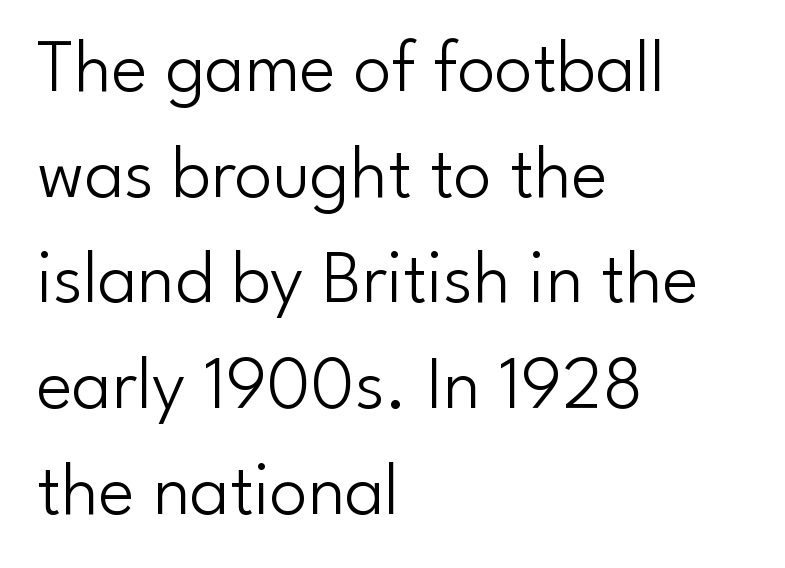
{"serif": "no", "italic": "no", "bold": "no", "weight": "light", "width": "normal", "stroke_contrast": "low", "x_height": "small", "monospaced": "no", "underline": "no", "align": "left", "line_spacing": "normal", "line_spacing_ratio": 1.39, "letter_spacing": "normal", "letter_spacing_em": 0.0, "glyph_px": 76}
